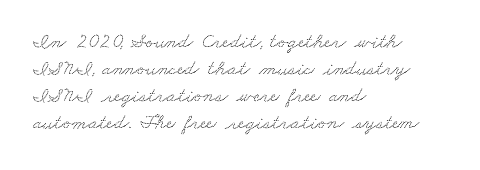
Q: Is the text underlined? A: No.
Q: How is the paragraph aligned? A: Left-aligned.
Q: Is the spacing between letters normal or unusually wide? A: Normal.
Q: Is the spacing between lines tight, normal or loose? A: Normal.
